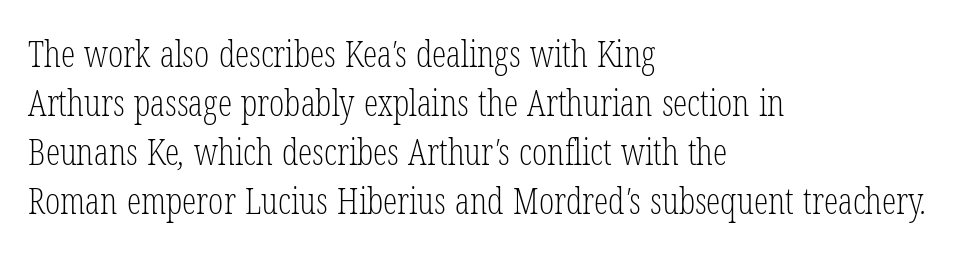
{"serif": "yes", "bold": "no", "weight": "light", "width": "condensed", "stroke_contrast": "low", "x_height": "medium", "monospaced": "no", "underline": "no", "align": "left", "line_spacing": "normal", "line_spacing_ratio": 1.36, "letter_spacing": "normal", "letter_spacing_em": 0.0, "glyph_px": 36}
